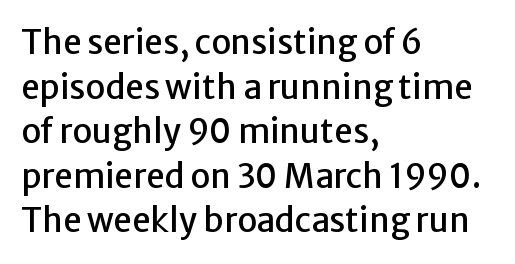
Q: Is the text italic (slanted)? A: No, it is upright.
Q: Is the typeface a serif or a sans-serif typeface? A: Sans-serif.
Q: Is the text underlined? A: No.
Q: How is the paragraph aligned? A: Left-aligned.
Q: Is the spacing between letters normal or unusually wide? A: Normal.
Q: Is the spacing between lines tight, normal or loose? A: Normal.
Q: Width (condensed, normal, or wide)? A: Normal.
Q: Stroke contrast? A: Low.
Q: x-height? A: Medium.
Q: Monospaced? A: No.
